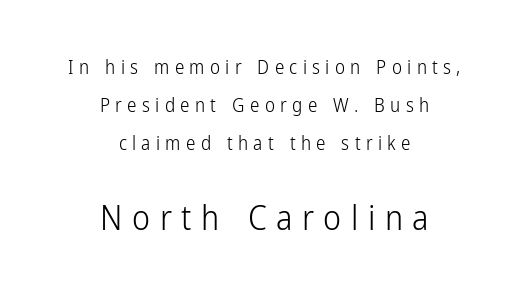
Q: Is the text bold? A: No.
Q: Is the text italic (slanted)? A: No, it is upright.
Q: Is the typeface a serif or a sans-serif typeface? A: Sans-serif.
Q: Is the text underlined? A: No.
Q: How is the paragraph aligned? A: Centered.
Q: Is the spacing between letters normal or unusually wide? A: Unusually wide.
Q: Is the spacing between lines tight, normal or loose? A: Loose.
Q: Which block of text is set in a larger size, the first (top) or the second (bottom)? A: The second (bottom) one.
Q: Width (condensed, normal, or wide)? A: Condensed.
Q: Stroke contrast? A: Low.
Q: x-height? A: Medium.
Q: Monospaced? A: No.
